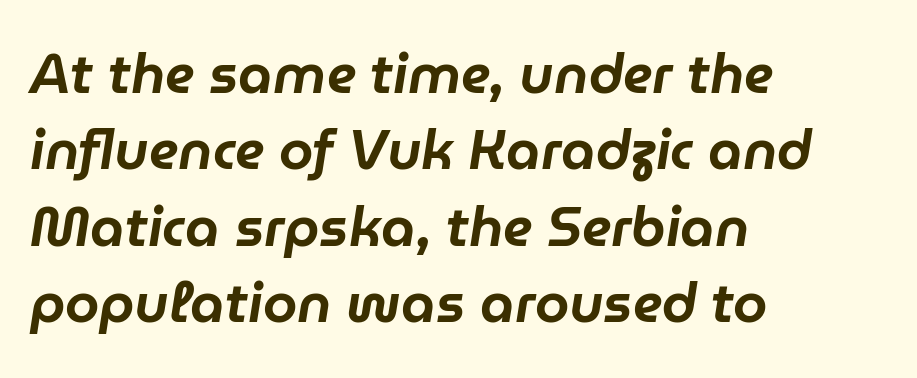
{"italic": "yes", "lean": "right", "slant_degrees": 9, "width": "normal", "stroke_contrast": "low", "x_height": "medium", "monospaced": "no", "underline": "no", "align": "left", "line_spacing": "normal", "line_spacing_ratio": 1.39, "letter_spacing": "normal", "letter_spacing_em": 0.0, "glyph_px": 55}
